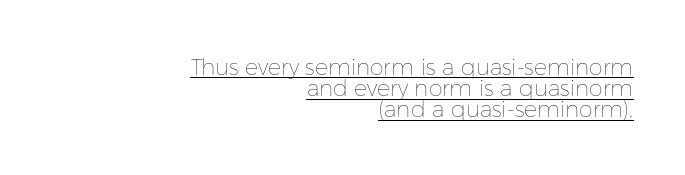
Stroke thickness stays within the range of a standard reading face or lighter. Every word sits above its own underline. Is there any slant? The stems are plumb. Leading is clearly below the norm, producing a dense column. Honestly, the letter spacing is just normal — you wouldn't notice it. All the whitespace from short lines collects on the left.
